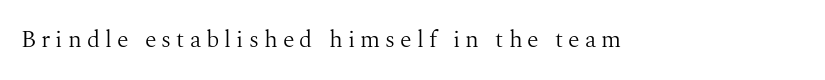
The image shows 24 px text type, upright; set unusually wide letter spacing (+0.21 em), not underlined.
